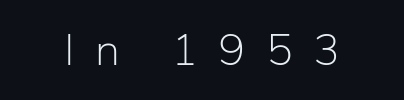
The image shows 45 px light sans-serif type, upright; set unusually wide letter spacing (+0.45 em), not underlined; low stroke contrast and a medium x-height.
